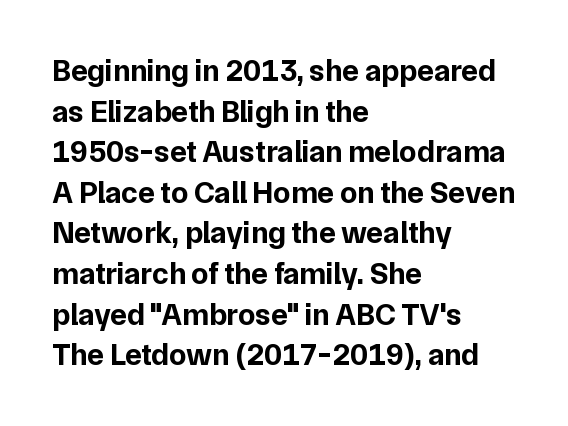
Q: Is the text bold? A: Yes.
Q: Is the text italic (slanted)? A: No, it is upright.
Q: Is the typeface a serif or a sans-serif typeface? A: Sans-serif.
Q: Is the text underlined? A: No.
Q: How is the paragraph aligned? A: Left-aligned.
Q: Is the spacing between letters normal or unusually wide? A: Normal.
Q: Is the spacing between lines tight, normal or loose? A: Normal.
Q: Width (condensed, normal, or wide)? A: Normal.
Q: Stroke contrast? A: Low.
Q: x-height? A: Medium.
Q: Monospaced? A: No.
